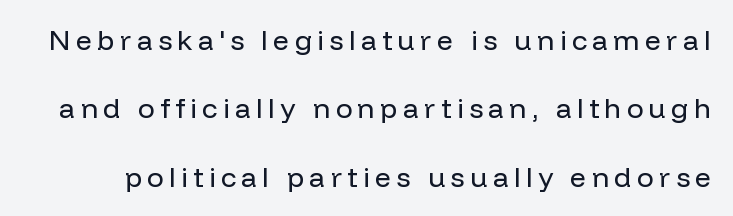
The image shows 28 px regular-weight sans-serif type, upright; set loose line spacing (2.44x), not underlined; low stroke contrast and a medium x-height.
